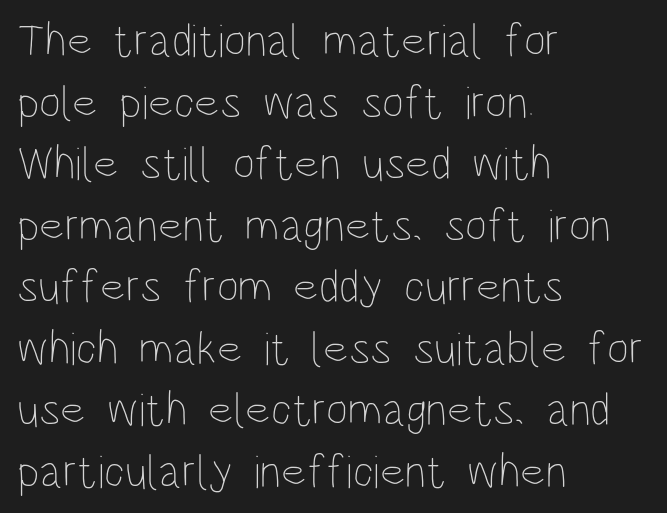
{"italic": "no", "bold": "no", "weight": "thin", "width": "condensed", "stroke_contrast": "low", "x_height": "large", "monospaced": "no", "underline": "no", "align": "left", "line_spacing": "normal", "line_spacing_ratio": 1.31, "letter_spacing": "normal", "letter_spacing_em": 0.0, "glyph_px": 47}
